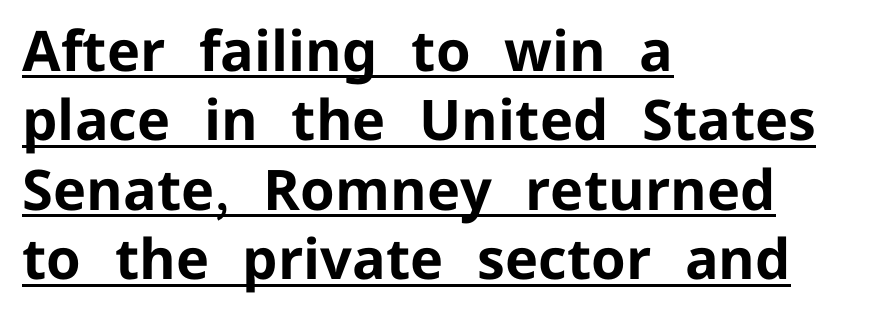
The image shows 56 px bold sans-serif type, upright; set left-aligned, line spacing 1.24x, normal letter spacing, underlined; low stroke contrast and a medium x-height.
